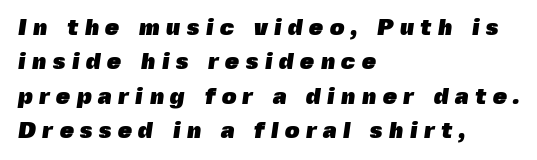
Q: Is the text bold? A: Yes.
Q: Is the text underlined? A: No.
Q: How is the paragraph aligned? A: Left-aligned.
Q: Is the spacing between letters normal or unusually wide? A: Unusually wide.
Q: Is the spacing between lines tight, normal or loose? A: Normal.
